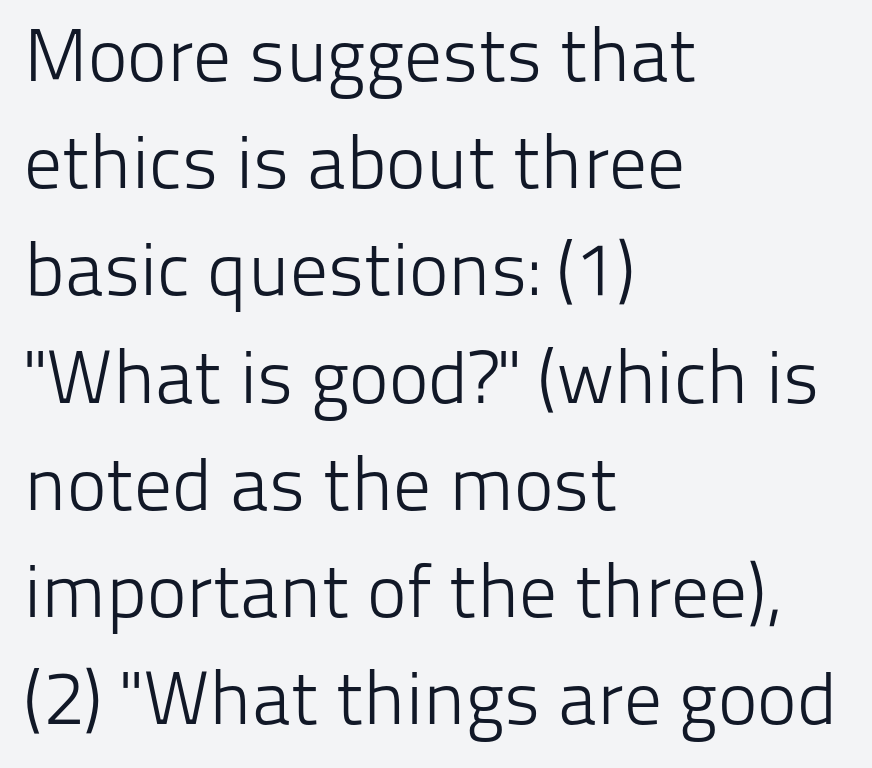
{"serif": "no", "italic": "no", "bold": "no", "weight": "light", "width": "normal", "stroke_contrast": "low", "x_height": "medium", "monospaced": "no", "underline": "no", "align": "left", "line_spacing": "normal", "line_spacing_ratio": 1.43, "letter_spacing": "normal", "letter_spacing_em": 0.0, "glyph_px": 75}
